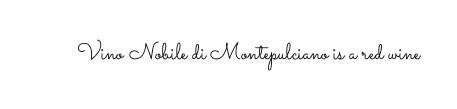
{"bold": "no", "underline": "no", "letter_spacing": "normal", "letter_spacing_em": 0.0, "glyph_px": 23}
